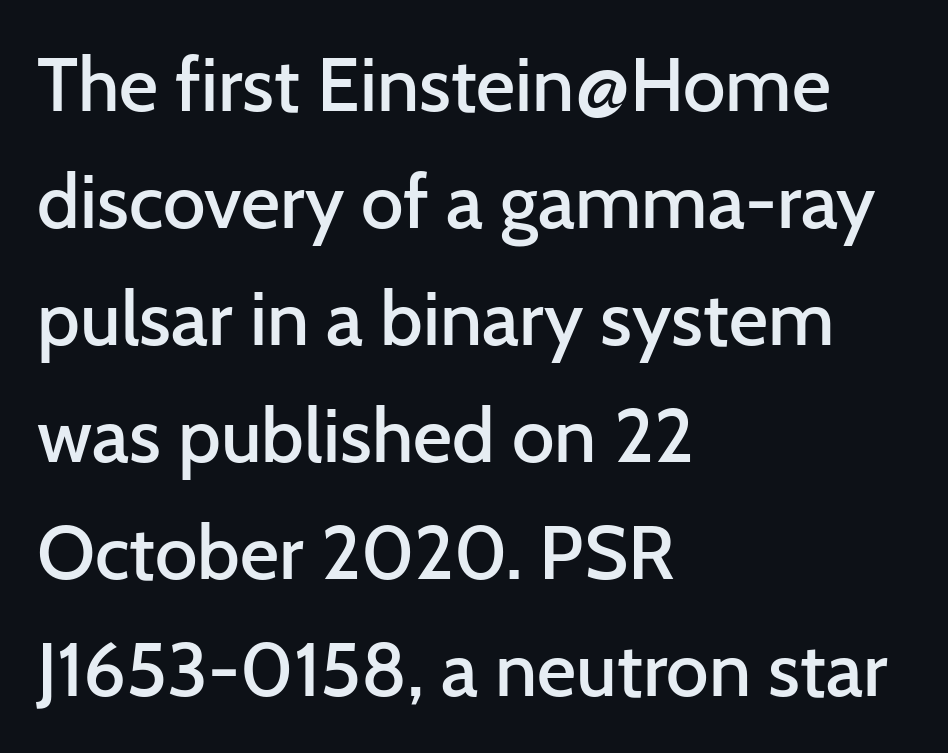
No word sits above an underline. Vertically, the passage feels balanced, rows spaced as you'd expect. Strokes here are thickened, but only to semibold level. The passage shown is typed in a proportional face where columns would drift. In terms of letterform style, serifs are entirely absent.
